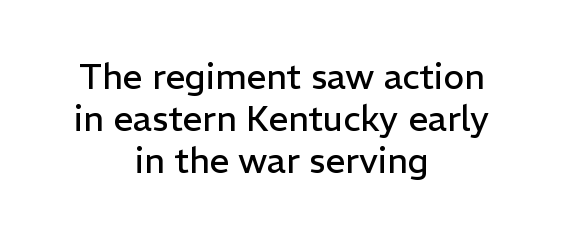
{"serif": "no", "italic": "no", "bold": "no", "weight": "regular", "width": "normal", "stroke_contrast": "low", "x_height": "medium", "monospaced": "no", "underline": "no", "align": "center", "line_spacing_ratio": 1.2, "letter_spacing": "normal", "letter_spacing_em": 0.0, "glyph_px": 35}
